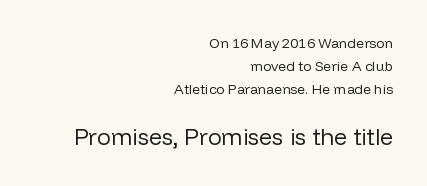
Nothing heavy about these letters — not bold at all. Typesetter's note — lower block bumped up in size, upper block left smaller. The passage shown stacks its lines at a standard gap. This rendering uses right alignment, leaving the left contour irregular.
